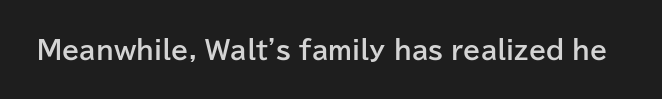
Q: Is the text bold? A: Yes.
Q: Is the text italic (slanted)? A: No, it is upright.
Q: Is the text underlined? A: No.
Q: Is the spacing between letters normal or unusually wide? A: Normal.
